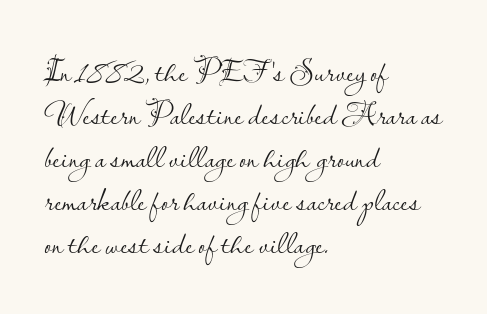
{"serif": "no", "bold": "no", "weight": "light", "width": "normal", "stroke_contrast": "low", "x_height": "small", "monospaced": "no", "underline": "no", "align": "left", "line_spacing": "normal", "line_spacing_ratio": 1.3, "letter_spacing": "normal", "letter_spacing_em": 0.0, "glyph_px": 33}
